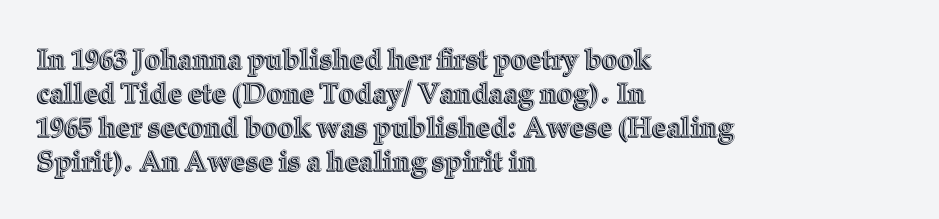
The image shows 28 px text type, upright; set left-aligned, line spacing 1.21x, normal letter spacing, not underlined; a medium x-height.
